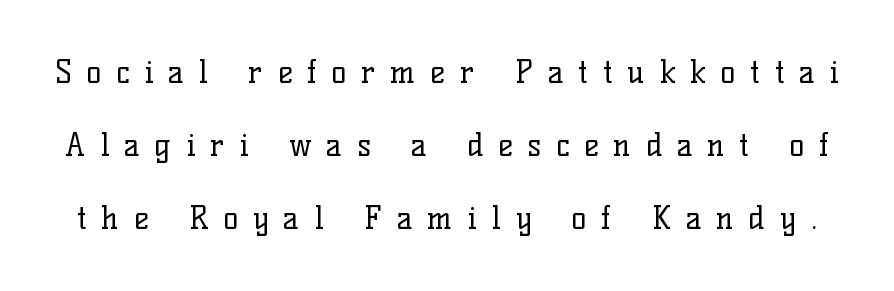
Unlike italic type, these characters show no tilt at all. Weight: not bold — regular or lighter. A typesetter would call this proportional, since set widths differ per character. Leading: increased. The passage shown is not underscored anywhere. Is the letter spacing exaggerated? Yes — the characters are pushed far apart.
